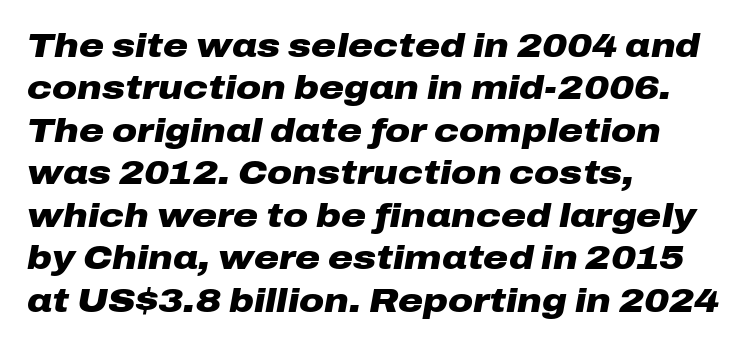
The image shows 34 px heavy, wide type, italic (leaning right); set left-aligned, normal line spacing (1.25x), normal letter spacing, not underlined; low stroke contrast and a medium x-height.
